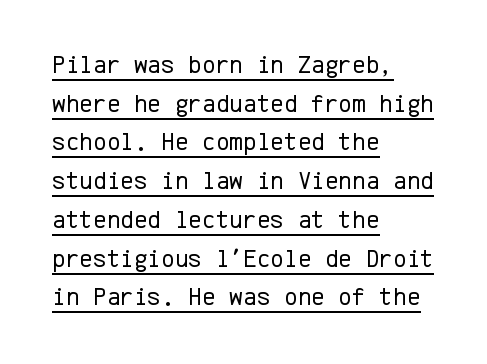
Ink coverage per letter is moderate at most. You can see a thin bar hugging the bottom of the glyphs. Every row of glyphs begins at an identical x-position on the left. The block of text has a typical density, with ordinary space between rows. No italicization has been applied; the sample stays upright.
